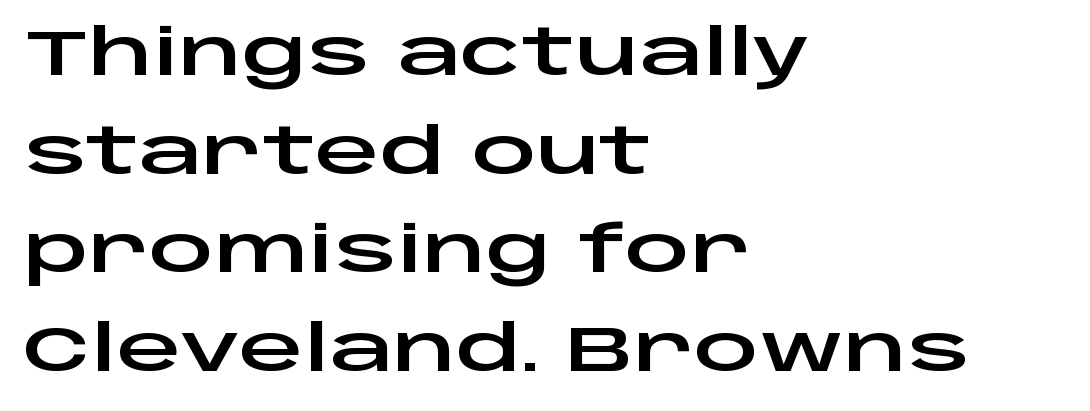
{"serif": "no", "italic": "no", "width": "wide", "stroke_contrast": "low", "x_height": "large", "monospaced": "no", "underline": "no", "align": "left", "line_spacing": "normal", "line_spacing_ratio": 1.54, "letter_spacing": "normal", "letter_spacing_em": 0.0, "glyph_px": 64}
